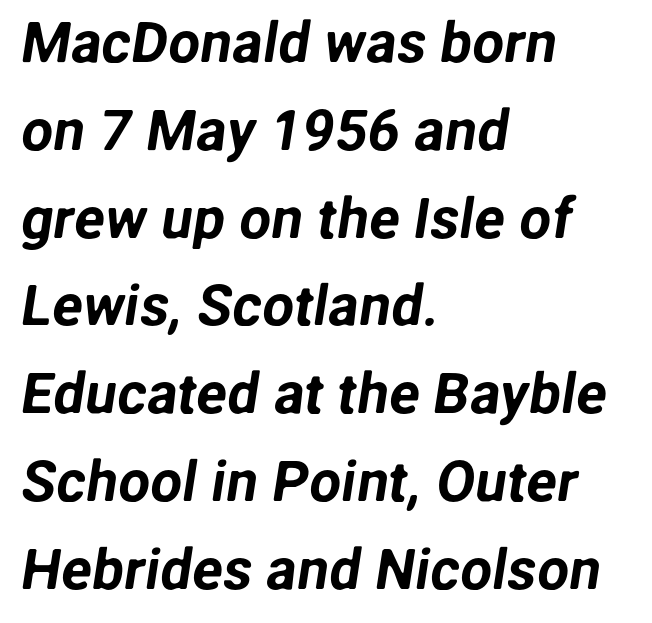
These lines are composed in type without serifs. No extra tracking has been applied to these lines. Line beginnings align vertically; line endings do not. Each letter keeps its own natural width here, so spacing adapts to shape. The line-height multiplier appears to be the usual default.
